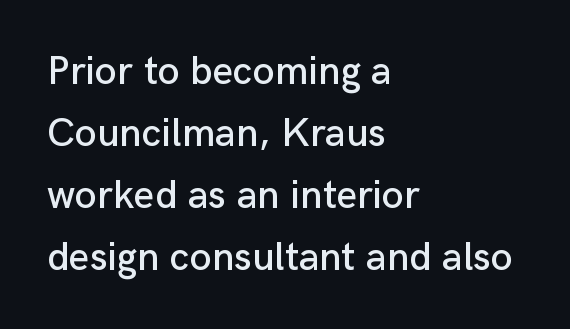
{"serif": "no", "italic": "no", "width": "normal", "stroke_contrast": "low", "x_height": "medium", "monospaced": "no", "underline": "no", "align": "left", "line_spacing": "normal", "line_spacing_ratio": 1.55, "letter_spacing": "normal", "letter_spacing_em": 0.0, "glyph_px": 40}
